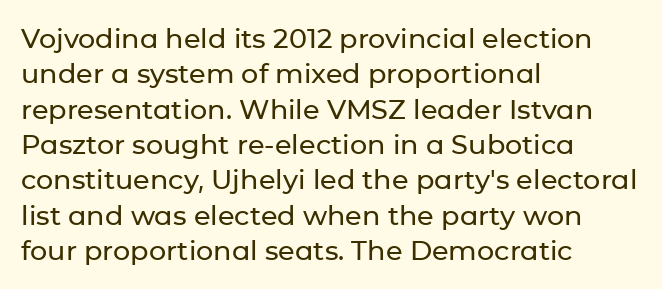
The image shows 27 px text type, upright; set left-aligned, normal line spacing (1.31x), normal letter spacing, not underlined.
